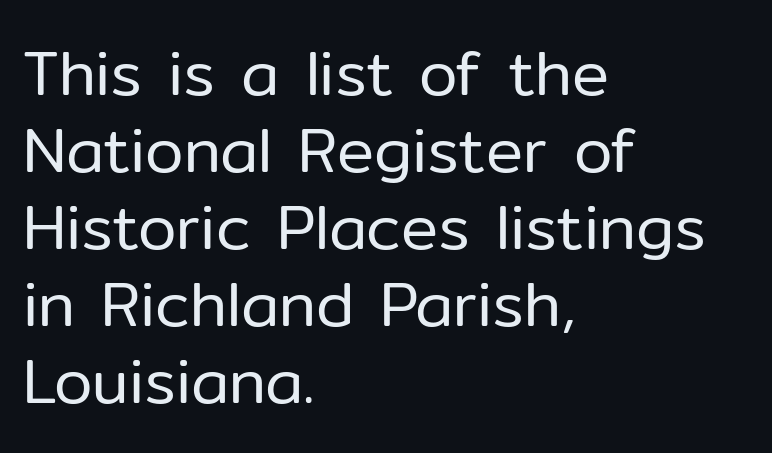
Q: Is the text bold? A: No.
Q: Is the text italic (slanted)? A: No, it is upright.
Q: Is the typeface a serif or a sans-serif typeface? A: Sans-serif.
Q: Is the text underlined? A: No.
Q: How is the paragraph aligned? A: Left-aligned.
Q: Is the spacing between letters normal or unusually wide? A: Normal.
Q: Width (condensed, normal, or wide)? A: Normal.
Q: Stroke contrast? A: Low.
Q: x-height? A: Medium.
Q: Monospaced? A: No.
